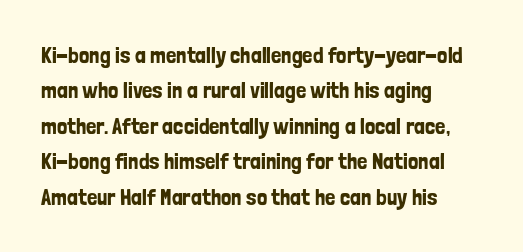
The image shows 23 px text type, upright; set left-aligned, normal line spacing (1.54x), normal letter spacing, not underlined.
